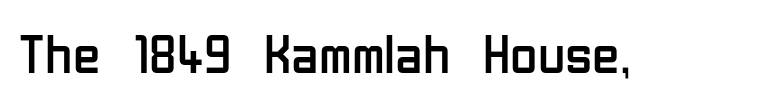
Q: Is the text bold? A: No.
Q: Is the text italic (slanted)? A: No, it is upright.
Q: Is the typeface a serif or a sans-serif typeface? A: Sans-serif.
Q: Is the text underlined? A: No.
Q: Is the spacing between letters normal or unusually wide? A: Normal.
Q: Width (condensed, normal, or wide)? A: Condensed.
Q: Stroke contrast? A: Low.
Q: x-height? A: Medium.
Q: Monospaced? A: No.
